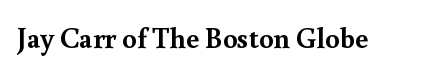
The image shows 29 px semibold serif type, upright; set normal letter spacing, not underlined; a small x-height.
